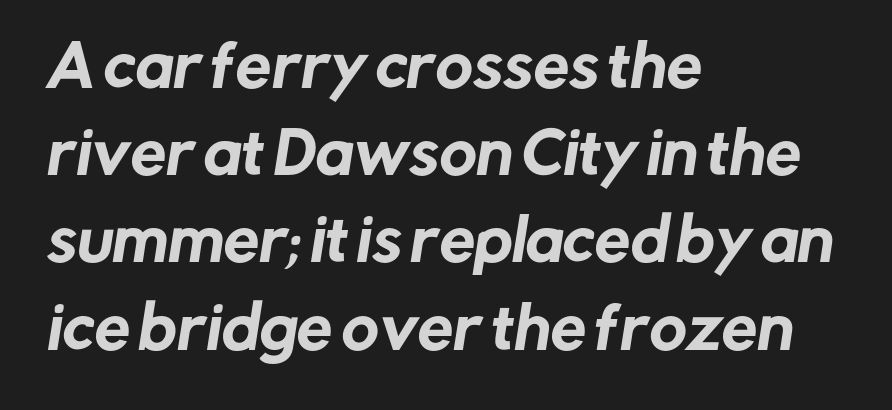
Reading down the block, your eye returns to a fixed left position each line. Does extra space separate the letters? No, they use regular spacing. Proportional: the letters do not fall into vertical columns. The passage shown stacks its lines at a standard gap. Honestly, there is no underline to notice here at all.
